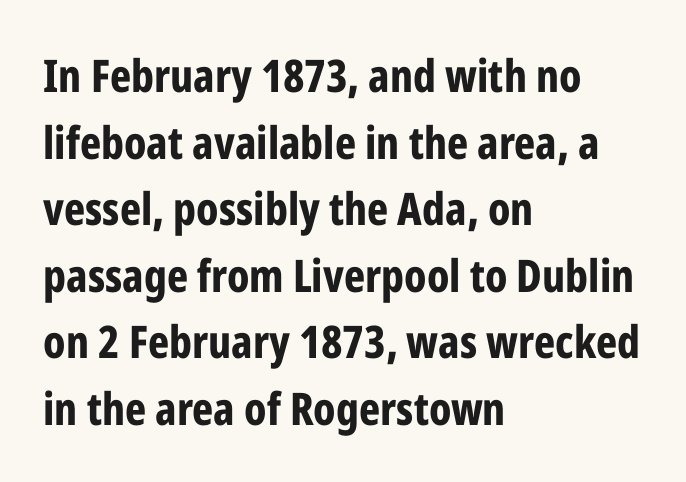
The image shows 45 px bold, condensed sans-serif type, upright; set left-aligned, normal line spacing (1.48x), normal letter spacing, not underlined; low stroke contrast and a medium x-height.
